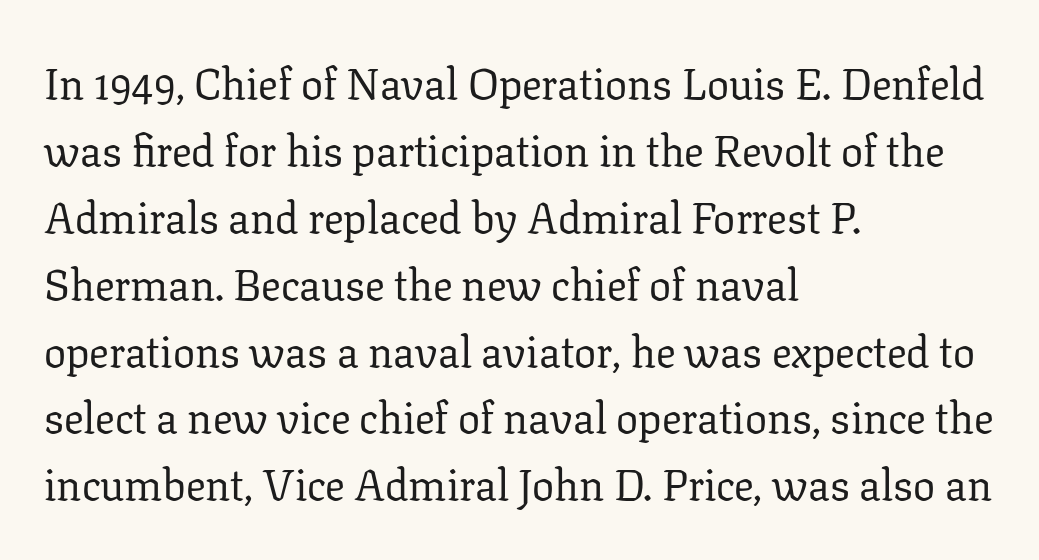
The passage is arranged the way most books set body copy — flush left. Heft: none added — not bold. Observe the serifs anchoring each vertical stroke in this sample. Here the designer chose a conventional face with non-uniform glyph widths.
